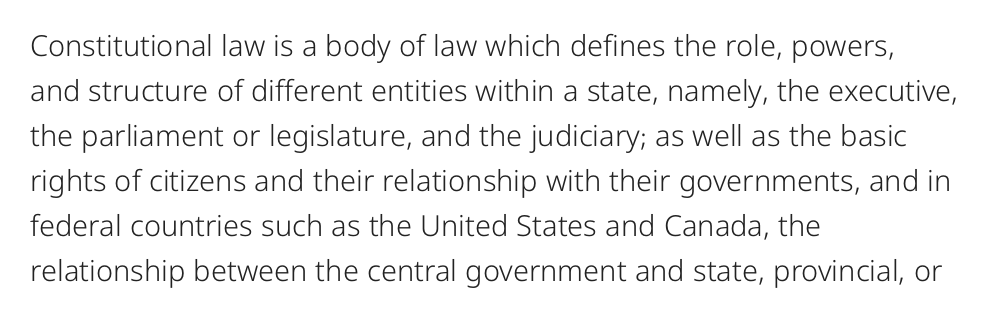
Stroke thickness stays within the range of a standard reading face or lighter. Clear beneath every line of the passage. A normal amount of white space separates one row of letters from the next. Horizontally, the lines are justified to the leading edge only.
